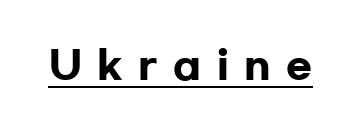
Q: Is the text bold? A: Yes.
Q: Is the text italic (slanted)? A: No, it is upright.
Q: Is the typeface a serif or a sans-serif typeface? A: Sans-serif.
Q: Is the text underlined? A: Yes.
Q: Is the spacing between letters normal or unusually wide? A: Unusually wide.
Q: Width (condensed, normal, or wide)? A: Wide.
Q: Stroke contrast? A: Low.
Q: x-height? A: Medium.
Q: Monospaced? A: No.
